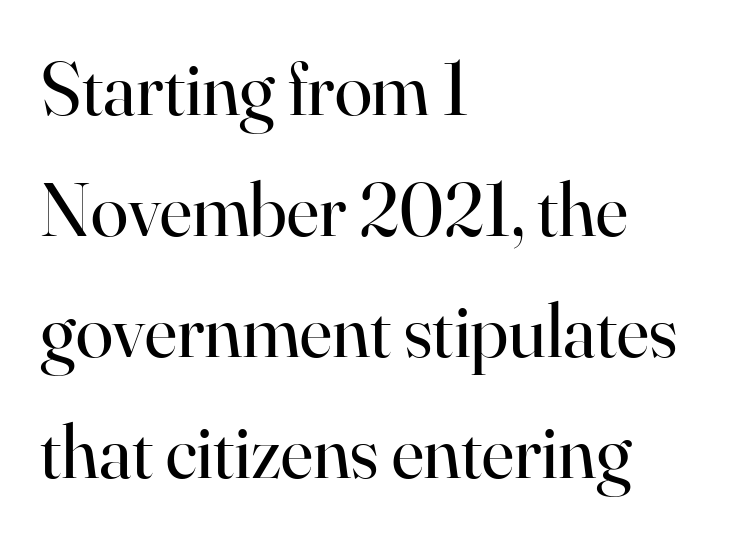
{"serif": "yes", "italic": "no", "bold": "no", "weight": "regular", "width": "normal", "stroke_contrast": "high", "x_height": "small", "monospaced": "no", "underline": "no", "align": "left", "line_spacing": "normal", "line_spacing_ratio": 1.59, "letter_spacing": "normal", "letter_spacing_em": 0.0, "glyph_px": 76}
